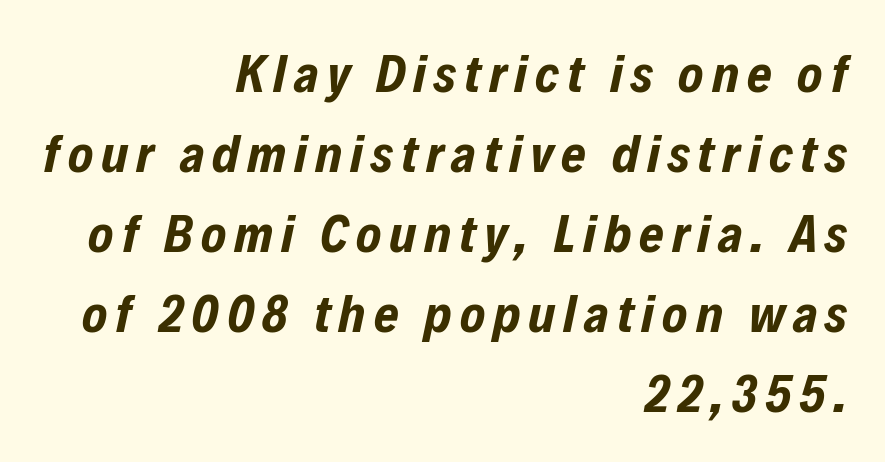
{"italic": "yes", "lean": "right", "slant_degrees": 12, "bold": "yes", "weight": "bold", "width": "condensed", "stroke_contrast": "low", "x_height": "medium", "monospaced": "no", "underline": "no", "align": "right", "line_spacing": "normal", "line_spacing_ratio": 1.51, "glyph_px": 53}
